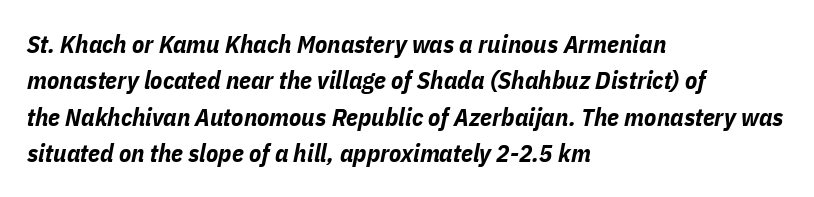
Q: Is the text bold? A: Yes.
Q: Is the text italic (slanted)? A: Yes, it leans right by about 11 degrees.
Q: Is the text underlined? A: No.
Q: How is the paragraph aligned? A: Left-aligned.
Q: Is the spacing between letters normal or unusually wide? A: Normal.
Q: Is the spacing between lines tight, normal or loose? A: Normal.
